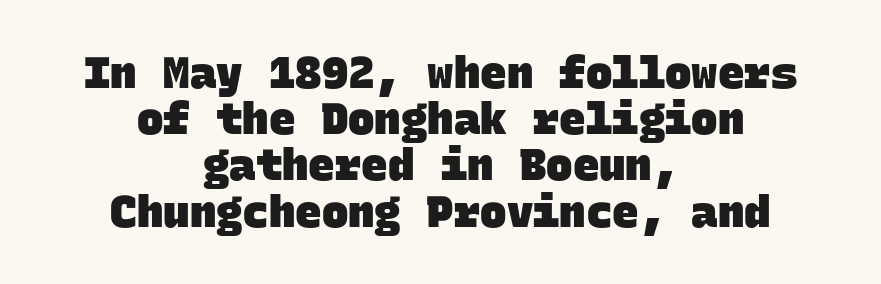
{"serif": "no", "bold": "yes", "weight": "heavy", "width": "normal", "stroke_contrast": "low", "x_height": "large", "monospaced": "yes", "underline": "no", "align": "center", "line_spacing": "tight", "line_spacing_ratio": 1.05, "letter_spacing": "normal", "letter_spacing_em": 0.0, "glyph_px": 44}
